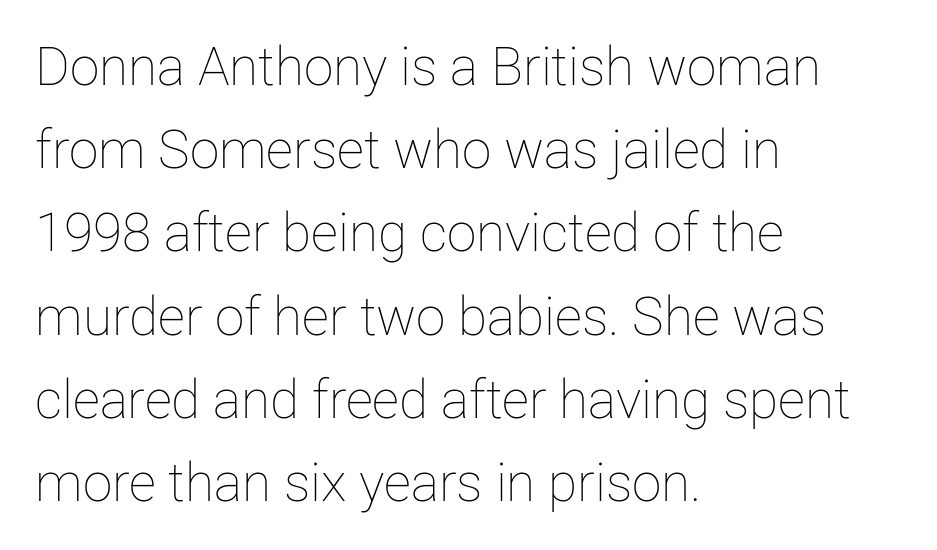
{"italic": "no", "bold": "no", "weight": "thin", "width": "normal", "stroke_contrast": "low", "x_height": "medium", "monospaced": "no", "underline": "no", "align": "left", "line_spacing": "normal", "line_spacing_ratio": 1.57, "letter_spacing": "normal", "letter_spacing_em": 0.0, "glyph_px": 53}
